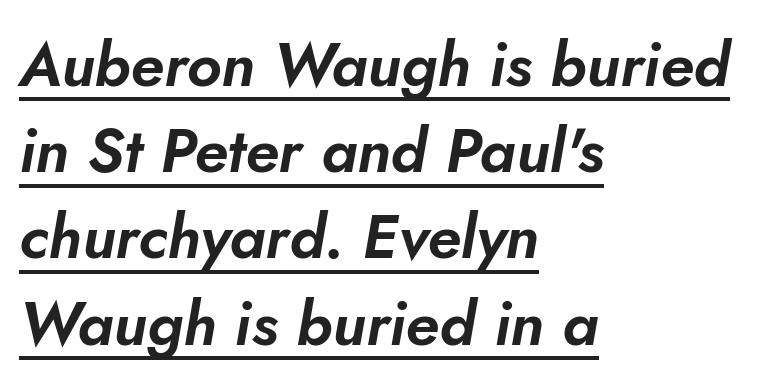
The lines in this sample share a left origin and differ only in where they stop. Spacing verdict: proportional, widths tailored to each character. Quick note: italic. Is there much room between lines? A standard amount, neither cramped nor airy. Beneath each row of characters lies a ruled line.
